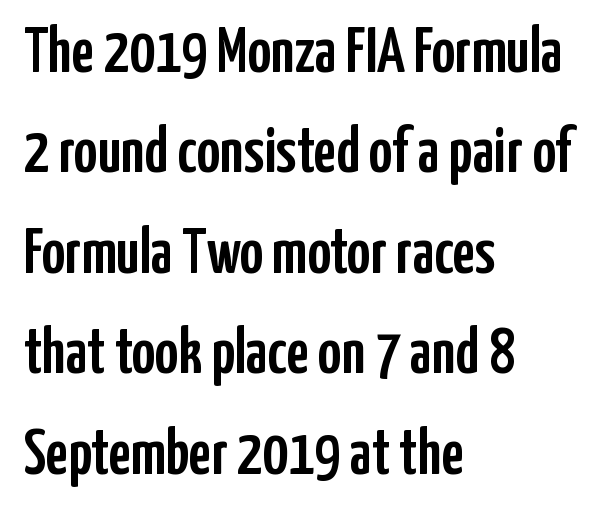
Evenly set lines give the paragraph a standard silhouette. The typography opts for an upright posture over an oblique one. This sample has the flowing, uneven cadence of proportional lettering. Quick note: underline off. This rendering uses left alignment, leaving the right contour irregular. To sum up the face: it is a sans, with no serifs.
